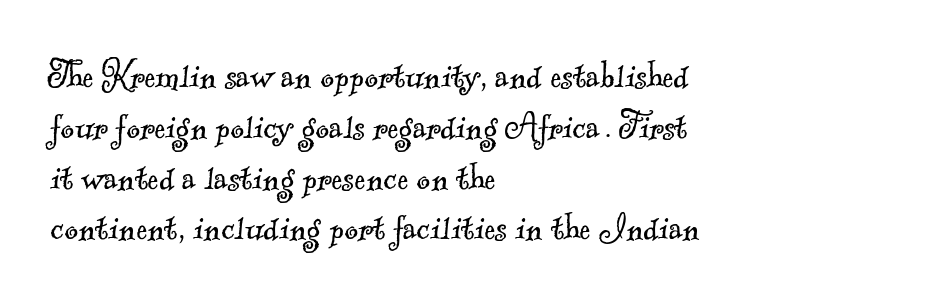
Q: Is the text bold? A: No.
Q: Is the typeface a serif or a sans-serif typeface? A: Serif.
Q: Is the text underlined? A: No.
Q: How is the paragraph aligned? A: Left-aligned.
Q: Is the spacing between letters normal or unusually wide? A: Normal.
Q: Width (condensed, normal, or wide)? A: Normal.
Q: x-height? A: Small.
Q: Monospaced? A: No.
